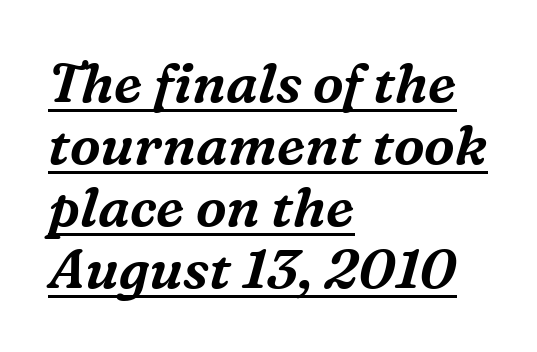
Q: Is the text italic (slanted)? A: Yes, it leans right by about 16 degrees.
Q: Is the typeface a serif or a sans-serif typeface? A: Serif.
Q: Is the text underlined? A: Yes.
Q: How is the paragraph aligned? A: Left-aligned.
Q: Is the spacing between letters normal or unusually wide? A: Normal.
Q: Is the spacing between lines tight, normal or loose? A: Tight.
Q: Width (condensed, normal, or wide)? A: Normal.
Q: Stroke contrast? A: Medium.
Q: x-height? A: Medium.
Q: Monospaced? A: No.
